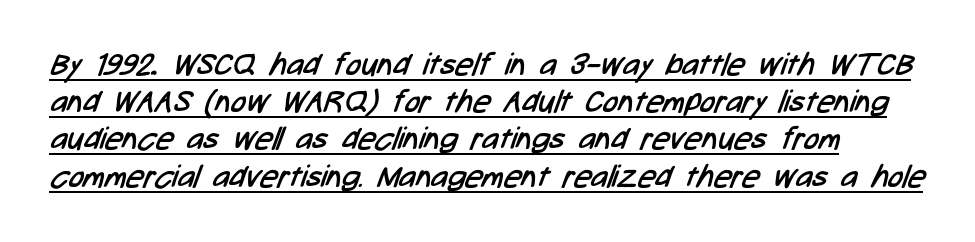
The image shows 31 px regular-weight, condensed sans-serif type; set line spacing 1.2x, normal letter spacing, underlined; low stroke contrast and a medium x-height.
